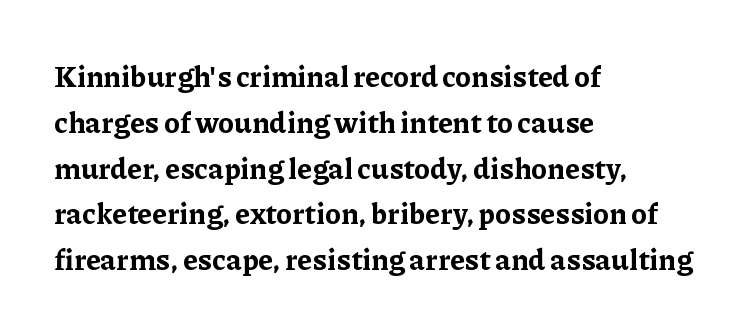
{"serif": "yes", "italic": "no", "bold": "yes", "weight": "bold", "width": "normal", "stroke_contrast": "low", "x_height": "medium", "monospaced": "no", "underline": "no", "align": "left", "line_spacing": "normal", "line_spacing_ratio": 1.58, "letter_spacing": "normal", "letter_spacing_em": 0.0, "glyph_px": 29}
